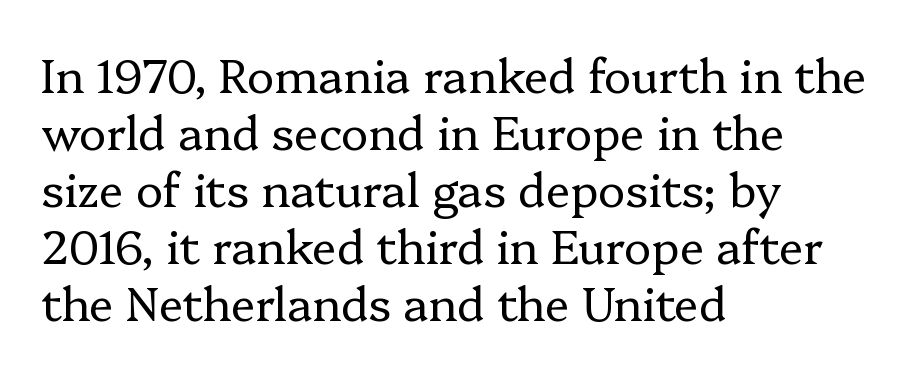
The image shows 46 px regular-weight serif type, upright; set left-aligned, line spacing 1.24x, normal letter spacing, not underlined; low stroke contrast and a medium x-height.
